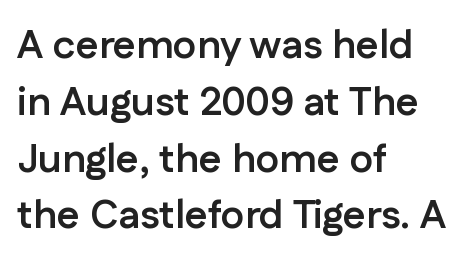
Q: Is the text bold? A: Yes.
Q: Is the text italic (slanted)? A: No, it is upright.
Q: Is the typeface a serif or a sans-serif typeface? A: Sans-serif.
Q: Is the text underlined? A: No.
Q: How is the paragraph aligned? A: Left-aligned.
Q: Is the spacing between letters normal or unusually wide? A: Normal.
Q: Is the spacing between lines tight, normal or loose? A: Normal.
Q: Width (condensed, normal, or wide)? A: Normal.
Q: Stroke contrast? A: Low.
Q: x-height? A: Medium.
Q: Monospaced? A: No.
